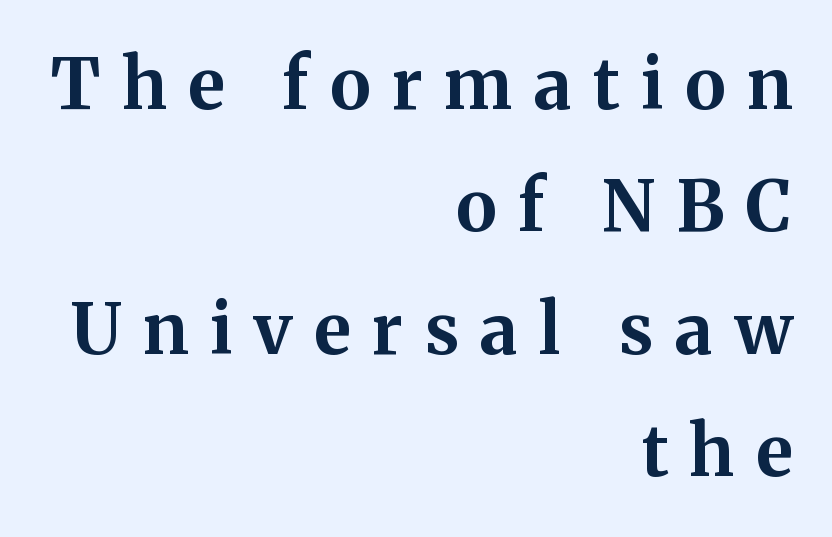
Q: Is the text bold? A: Yes.
Q: Is the text italic (slanted)? A: No, it is upright.
Q: Is the typeface a serif or a sans-serif typeface? A: Serif.
Q: Is the text underlined? A: No.
Q: How is the paragraph aligned? A: Right-aligned.
Q: Is the spacing between letters normal or unusually wide? A: Unusually wide.
Q: Width (condensed, normal, or wide)? A: Normal.
Q: Stroke contrast? A: Medium.
Q: x-height? A: Medium.
Q: Monospaced? A: No.
